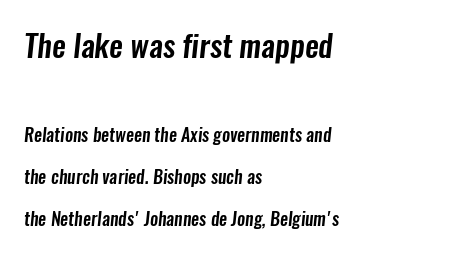
Q: Is the typeface a serif or a sans-serif typeface? A: Sans-serif.
Q: Is the text underlined? A: No.
Q: How is the paragraph aligned? A: Left-aligned.
Q: Is the spacing between letters normal or unusually wide? A: Normal.
Q: Is the spacing between lines tight, normal or loose? A: Loose.
Q: Which block of text is set in a larger size, the first (top) or the second (bottom)? A: The first (top) one.
Q: Width (condensed, normal, or wide)? A: Condensed.
Q: Stroke contrast? A: Low.
Q: x-height? A: Medium.
Q: Monospaced? A: No.
